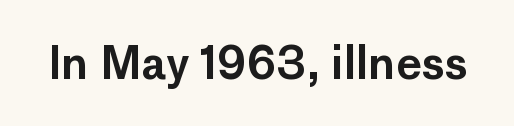
{"serif": "no", "italic": "no", "width": "normal", "stroke_contrast": "low", "x_height": "medium", "monospaced": "no", "underline": "no", "letter_spacing": "normal", "letter_spacing_em": 0.0, "glyph_px": 44}
